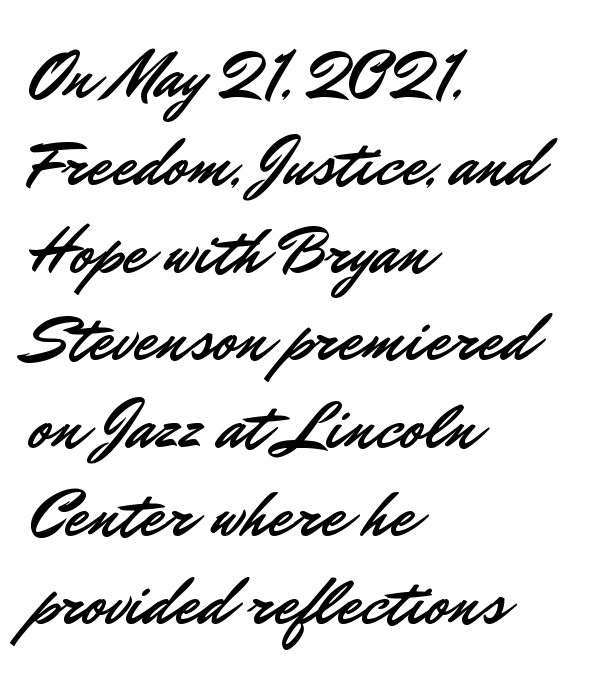
The ragged edge is on the right, which tells us the setting is flush left. Each word holds together tightly as a unit, with standard inter-letter gaps. Anything drawn beneath the words? Only blank space. The letters carry no serifs — their stems end cleanly without finishing strokes. This sample keeps an unexceptional amount of space between lines.
